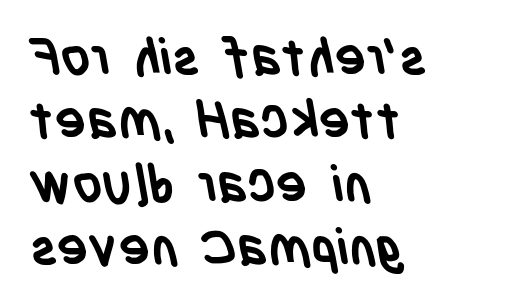
The specimen omits any rule beneath the text block's lines. In terms of weight, the rendering is a true, heavy bold. The lines are quadded left. You could not count columns in this text — the font is proportionally spaced. The rendering shows plain stroke endings on the letterforms — a sans-serif design. Here the glyphs are tracked normally, forming tight word shapes.
